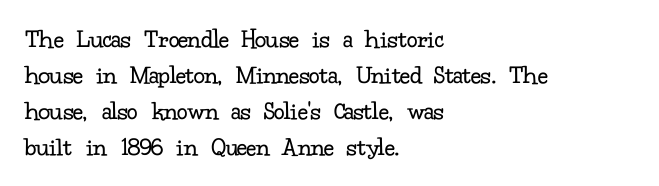
A clean baseline with only descenders dipping below it. The letters stand upright; this is a roman face. The letterforms sit shoulder to shoulder at normal distance. The compositor pushed each line to the left boundary.
